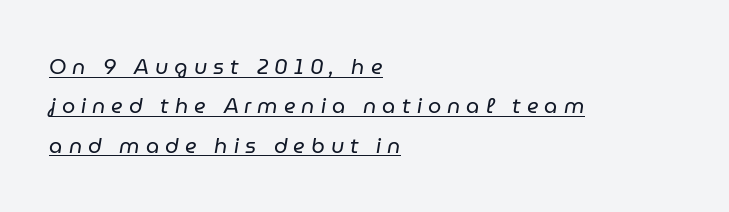
The image shows 21 px text type, italic (leaning right); set left-aligned, line spacing 1.87x, unusually wide letter spacing (+0.29 em), underlined.
